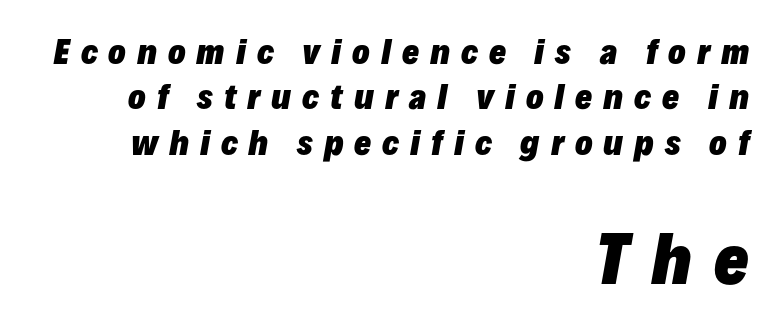
Q: Is the text bold? A: Yes.
Q: Is the text italic (slanted)? A: Yes, it leans right by about 10 degrees.
Q: Is the text underlined? A: No.
Q: How is the paragraph aligned? A: Right-aligned.
Q: Is the spacing between letters normal or unusually wide? A: Unusually wide.
Q: Is the spacing between lines tight, normal or loose? A: Normal.
Q: Which block of text is set in a larger size, the first (top) or the second (bottom)? A: The second (bottom) one.
Q: Width (condensed, normal, or wide)? A: Normal.
Q: Stroke contrast? A: Low.
Q: x-height? A: Medium.
Q: Monospaced? A: No.
